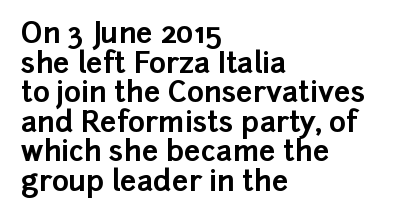
Q: Is the text bold? A: Yes.
Q: Is the text italic (slanted)? A: No, it is upright.
Q: Is the typeface a serif or a sans-serif typeface? A: Sans-serif.
Q: Is the text underlined? A: No.
Q: How is the paragraph aligned? A: Left-aligned.
Q: Is the spacing between letters normal or unusually wide? A: Normal.
Q: Is the spacing between lines tight, normal or loose? A: Tight.
Q: Width (condensed, normal, or wide)? A: Normal.
Q: Stroke contrast? A: Low.
Q: x-height? A: Medium.
Q: Monospaced? A: No.
